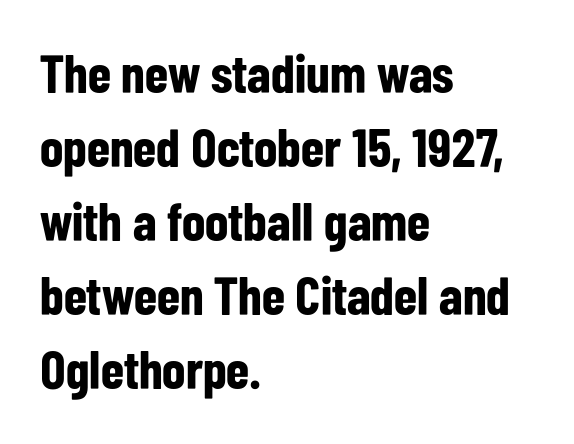
Leftover space on each line is placed entirely after the last word. Each letter's strokes conclude bluntly, with no projecting serifs. Plain, unruled lines of type. Is the letter spacing exaggerated? No — it looks like the ordinary default.
